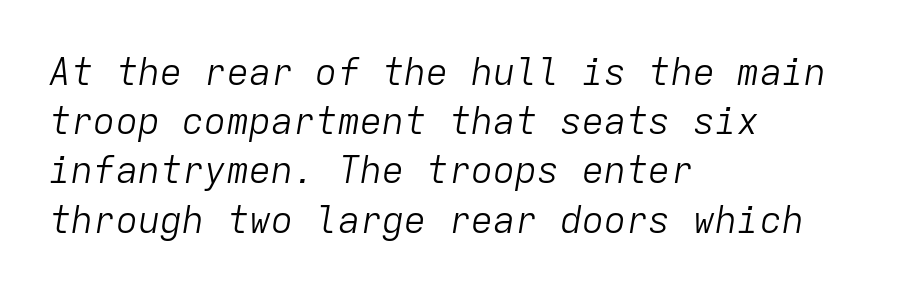
{"italic": "yes", "lean": "right", "slant_degrees": 9, "bold": "no", "weight": "light", "width": "normal", "stroke_contrast": "low", "x_height": "medium", "monospaced": "yes", "underline": "no", "align": "left", "line_spacing": "normal", "line_spacing_ratio": 1.33, "letter_spacing": "normal", "letter_spacing_em": 0.0, "glyph_px": 37}
